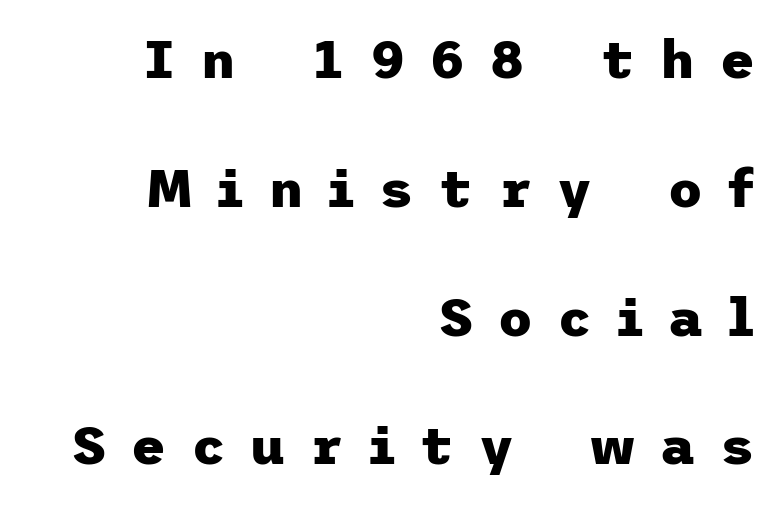
Line spacing here is loose. The foot of each line stays bare and open. Heavy, bold letterforms. The setting favours the right margin, as signatures and pull-quotes sometimes do. Tracking here is generous; glyphs stand well apart from one another. Nope, not italic — everything's standing straight.
